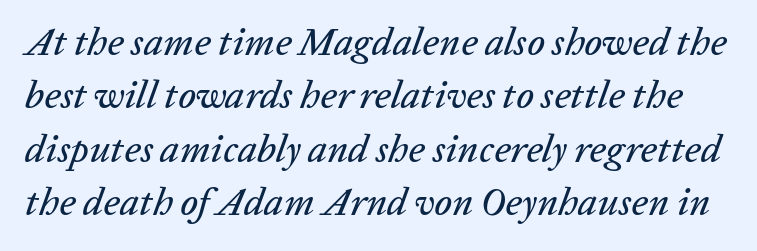
{"italic": "yes", "lean": "right", "slant_degrees": 20, "width": "normal", "stroke_contrast": "low", "x_height": "medium", "monospaced": "no", "underline": "no", "line_spacing": "normal", "line_spacing_ratio": 1.37, "letter_spacing": "normal", "letter_spacing_em": 0.0, "glyph_px": 39}
